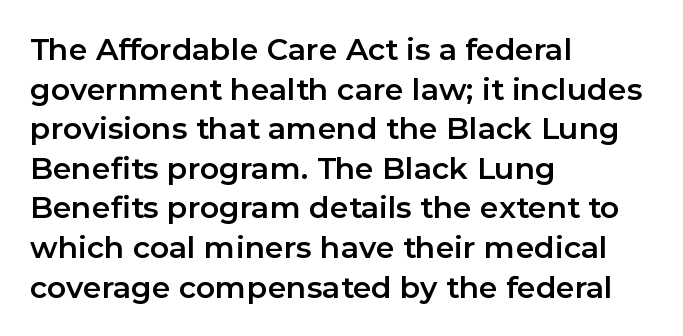
Q: Is the text italic (slanted)? A: No, it is upright.
Q: Is the typeface a serif or a sans-serif typeface? A: Sans-serif.
Q: Is the text underlined? A: No.
Q: How is the paragraph aligned? A: Left-aligned.
Q: Is the spacing between letters normal or unusually wide? A: Normal.
Q: Is the spacing between lines tight, normal or loose? A: Normal.
Q: Width (condensed, normal, or wide)? A: Normal.
Q: Stroke contrast? A: Low.
Q: x-height? A: Medium.
Q: Monospaced? A: No.
